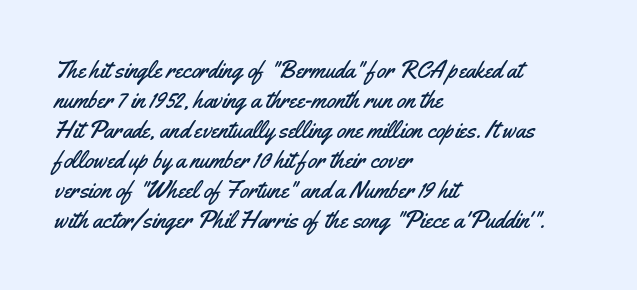
{"underline": "no", "align": "left", "line_spacing": "normal", "line_spacing_ratio": 1.25, "letter_spacing": "normal", "letter_spacing_em": 0.0, "glyph_px": 24}
